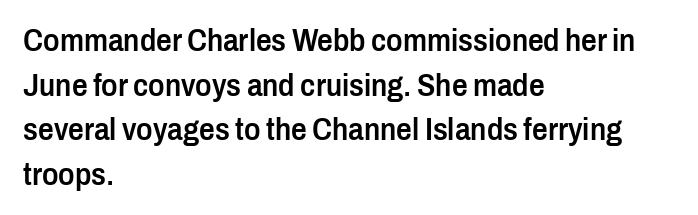
The image shows 31 px semibold, condensed sans-serif type, upright; set left-aligned, normal line spacing (1.44x), normal letter spacing, not underlined; low stroke contrast and a medium x-height.
